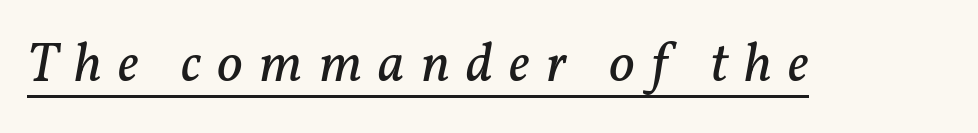
{"serif": "yes", "italic": "yes", "lean": "right", "slant_degrees": 11, "bold": "no", "weight": "regular", "width": "normal", "stroke_contrast": "low", "x_height": "medium", "monospaced": "no", "underline": "yes", "letter_spacing": "wide", "letter_spacing_em": 0.29, "glyph_px": 56}
